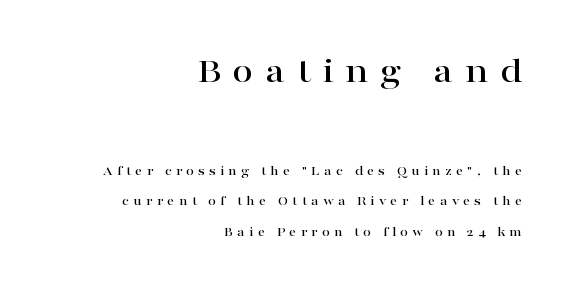
{"serif": "yes", "italic": "no", "width": "wide", "stroke_contrast": "high", "x_height": "medium", "monospaced": "no", "underline": "no", "align": "right", "line_spacing": "loose", "line_spacing_ratio": 2.19, "letter_spacing": "wide", "letter_spacing_em": 0.3, "larger_block": "first", "size_ratio": 2.71, "glyph_px": 38}
